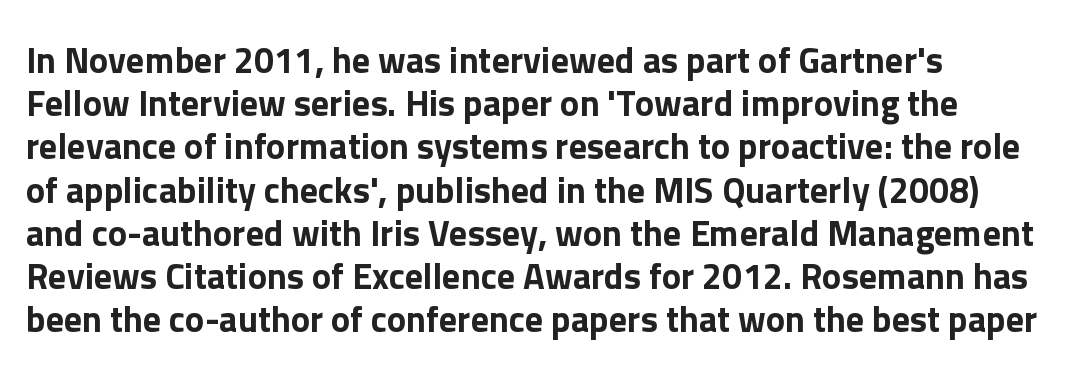
The letters stand upright; this is a roman face. Any mark beneath the type? The region is blank. Here the designer chose a conventional face with non-uniform glyph widths. The letters carry no serifs — their stems end cleanly without finishing strokes. Default kerning and tracking; the words read as compact shapes.
